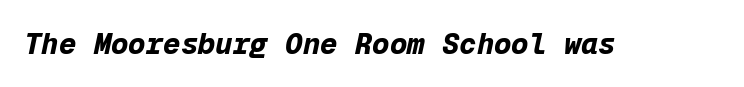
{"italic": "yes", "lean": "right", "slant_degrees": 12, "bold": "yes", "weight": "bold", "width": "normal", "stroke_contrast": "low", "x_height": "medium", "monospaced": "yes", "underline": "no", "letter_spacing": "normal", "letter_spacing_em": 0.0, "glyph_px": 29}
